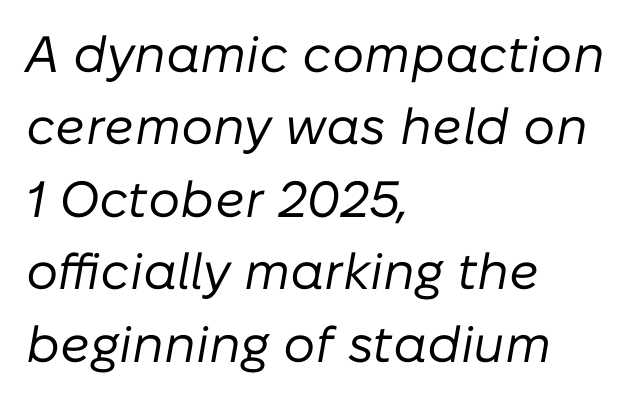
The image shows 51 px regular-weight type, italic (leaning right); set left-aligned, normal line spacing (1.42x), normal letter spacing, not underlined; low stroke contrast and a medium x-height.
